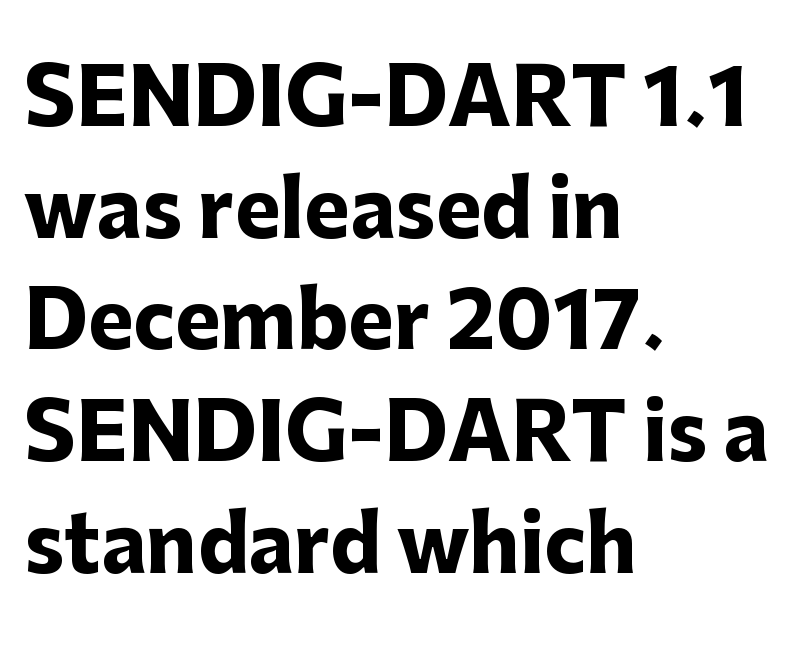
The image shows 77 px heavy sans-serif type, upright; set left-aligned, normal line spacing (1.45x), normal letter spacing, not underlined; low stroke contrast and a medium x-height.
